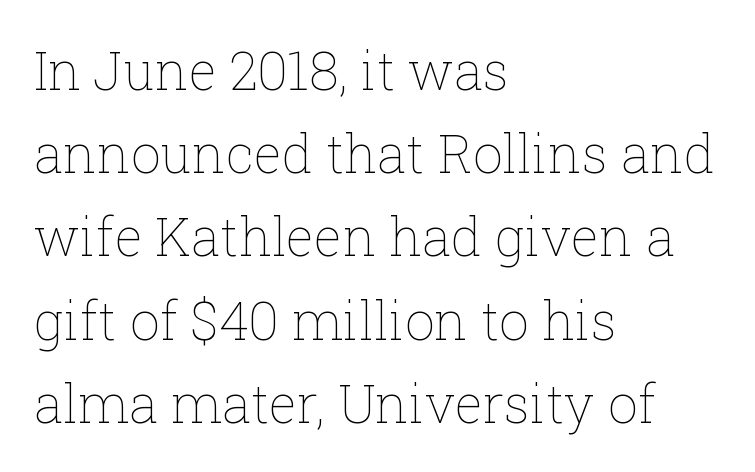
The image shows 53 px thin type, upright; set left-aligned, normal line spacing (1.57x), normal letter spacing, not underlined; low stroke contrast and a medium x-height.
